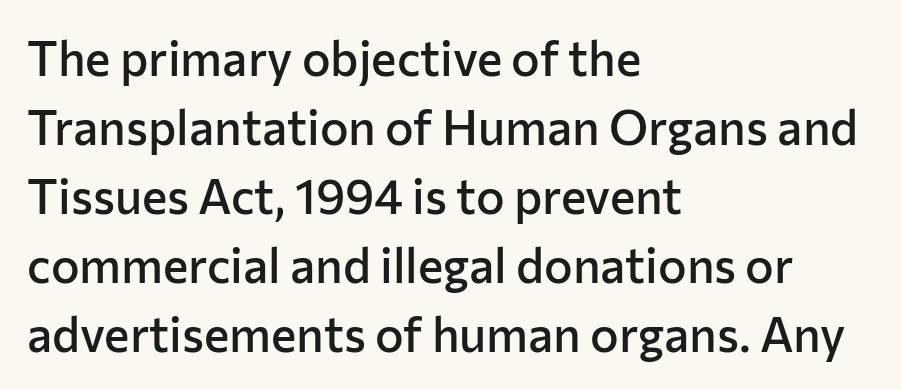
The image shows 48 px semibold sans-serif type, upright; set left-aligned, normal line spacing (1.44x), normal letter spacing, not underlined; low stroke contrast and a medium x-height.
